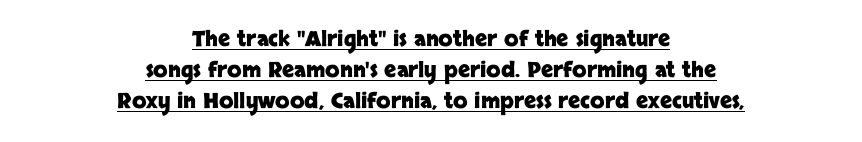
The image shows 21 px bold type, upright; set centered, normal line spacing (1.48x), normal letter spacing, underlined.
